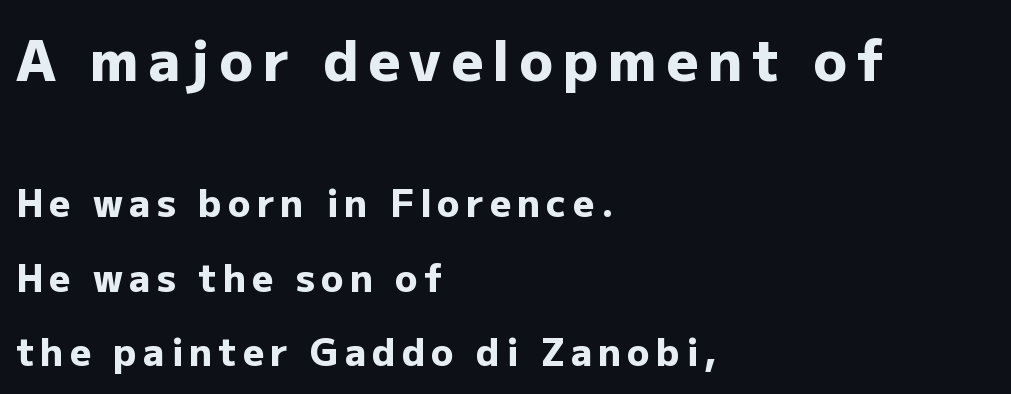
The line-height multiplier appears high, well above default. Bare-footed words on every line. Caption: bold face, heavy strokes. This is roman type, the default non-slanted kind. Check where the strokes stop: nothing finishes them off — pure sans. Character widths vary here, with narrow letters taking less room than wide ones.
